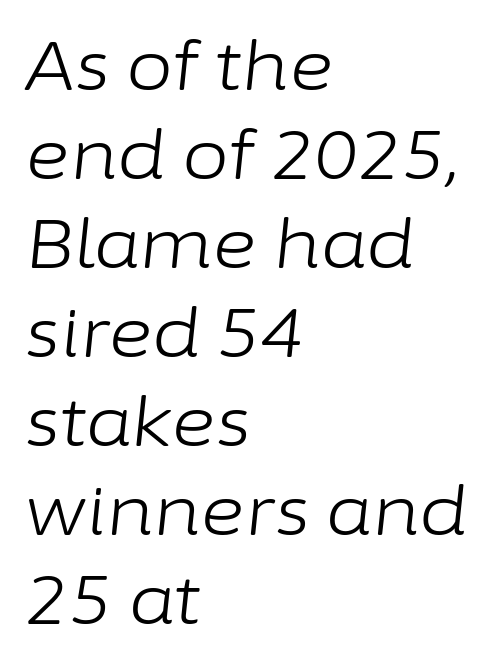
The strokes carry an ordinary text weight at most. The lines in this sample share a left origin and differ only in where they stop. Glyph-to-glyph distance matches everyday printed text. Leading: standard.
